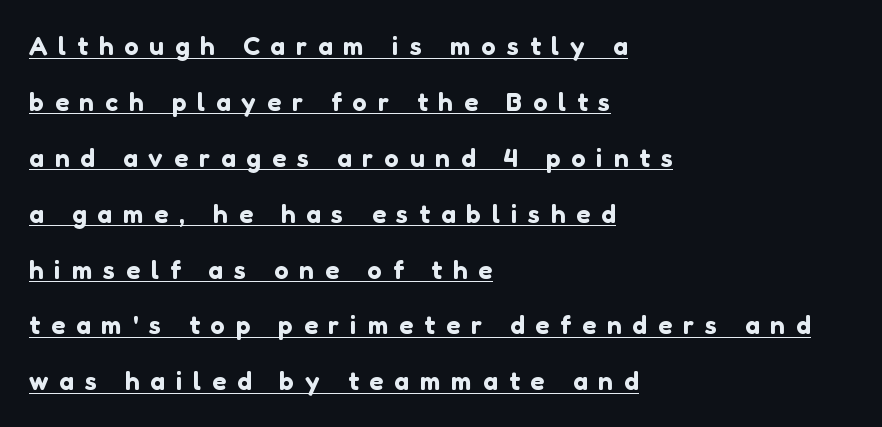
{"italic": "no", "underline": "yes", "align": "left", "line_spacing": "loose", "line_spacing_ratio": 2.15, "letter_spacing": "wide", "letter_spacing_em": 0.42, "glyph_px": 26}
